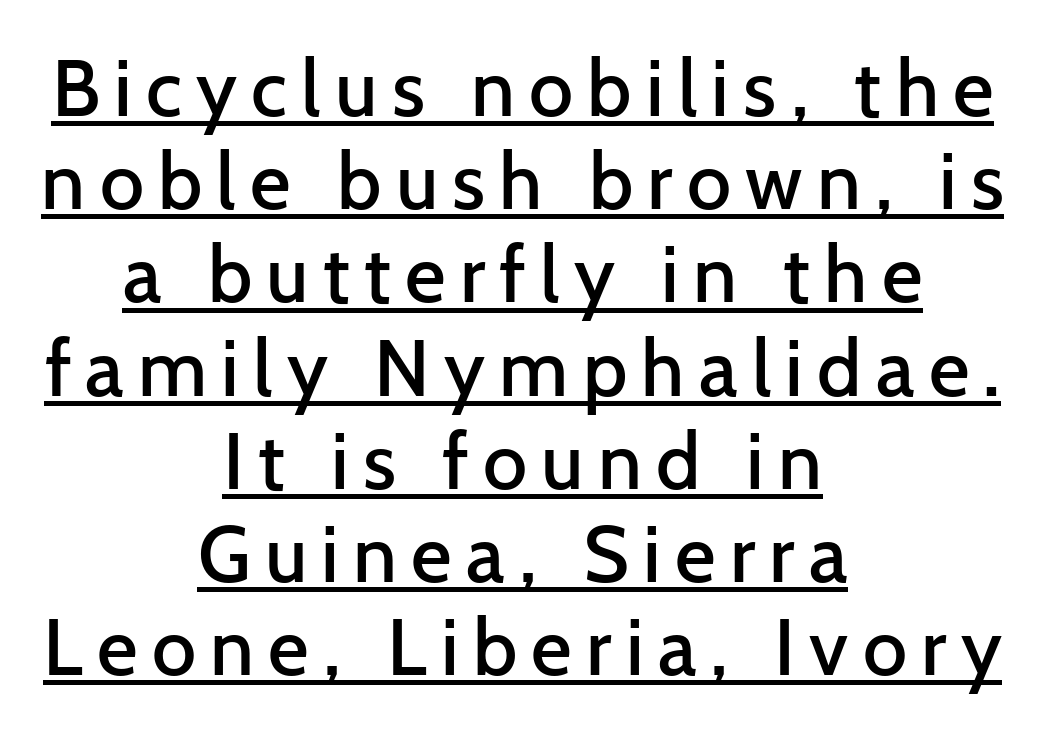
{"serif": "no", "italic": "no", "bold": "semi", "weight": "semibold", "width": "normal", "stroke_contrast": "low", "x_height": "medium", "monospaced": "no", "underline": "yes", "align": "center", "line_spacing_ratio": 1.18, "glyph_px": 79}
